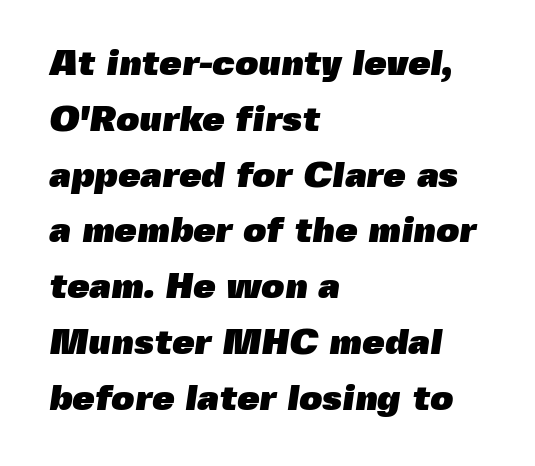
{"serif": "no", "bold": "yes", "weight": "heavy", "width": "normal", "x_height": "medium", "monospaced": "no", "underline": "no", "align": "left", "line_spacing": "normal", "line_spacing_ratio": 1.55, "letter_spacing": "normal", "letter_spacing_em": 0.0, "glyph_px": 36}
